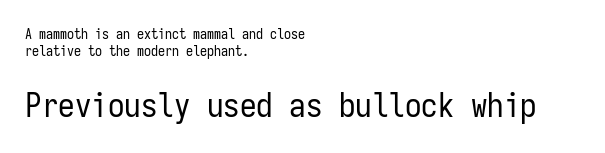
The image shows 33 px regular-weight, condensed sans-serif type, upright, monospaced; set left-aligned, line spacing 1.18x, normal letter spacing, not underlined; the second (bottom) block is 2.36x larger; low stroke contrast and a medium x-height.
